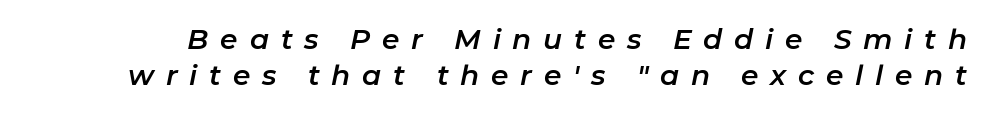
{"italic": "yes", "lean": "right", "slant_degrees": 11, "width": "normal", "stroke_contrast": "low", "x_height": "medium", "monospaced": "no", "underline": "no", "line_spacing": "normal", "line_spacing_ratio": 1.27, "letter_spacing": "wide", "letter_spacing_em": 0.42, "glyph_px": 28}
